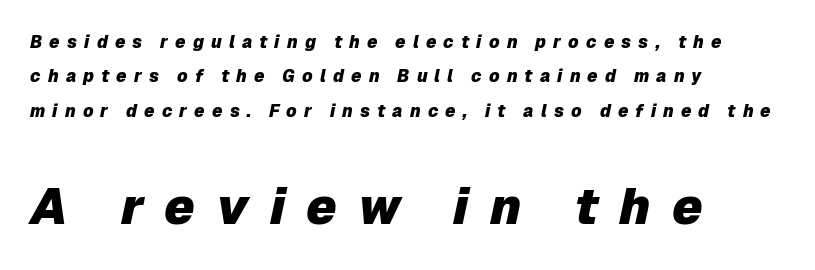
{"italic": "yes", "lean": "right", "slant_degrees": 12, "bold": "yes", "weight": "heavy", "width": "normal", "stroke_contrast": "low", "x_height": "medium", "monospaced": "no", "underline": "no", "align": "left", "line_spacing": "loose", "line_spacing_ratio": 2.02, "letter_spacing": "wide", "letter_spacing_em": 0.42, "larger_block": "second", "size_ratio": 2.94, "glyph_px": 50}
